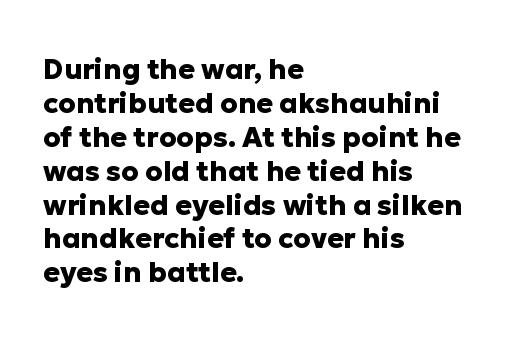
The image shows 28 px heavy sans-serif type, upright; set left-aligned, line spacing 1.21x, normal letter spacing, not underlined; low stroke contrast and a medium x-height.
